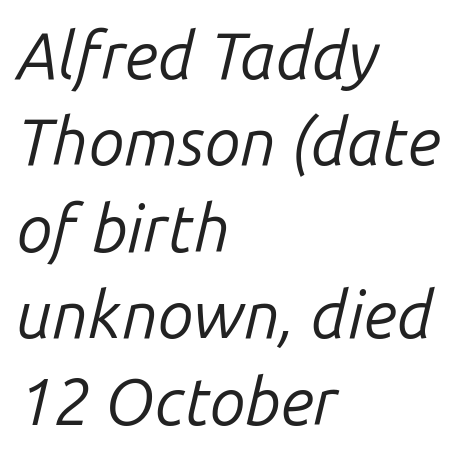
The image shows 65 px regular-weight type, italic (leaning right); set left-aligned, normal line spacing (1.33x), normal letter spacing, not underlined; low stroke contrast and a medium x-height.
